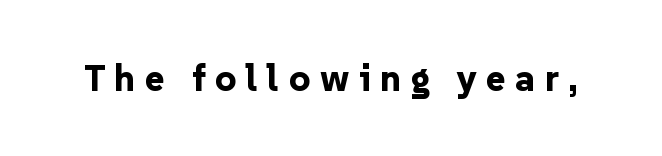
The passage shown is not underscored anywhere. In terms of letterform style, serifs are entirely absent. Style check: upright. How are the letters spaced? Widely, with obvious added tracking. Is this a fixed-width face? No — the glyphs have proportional, varying widths.
